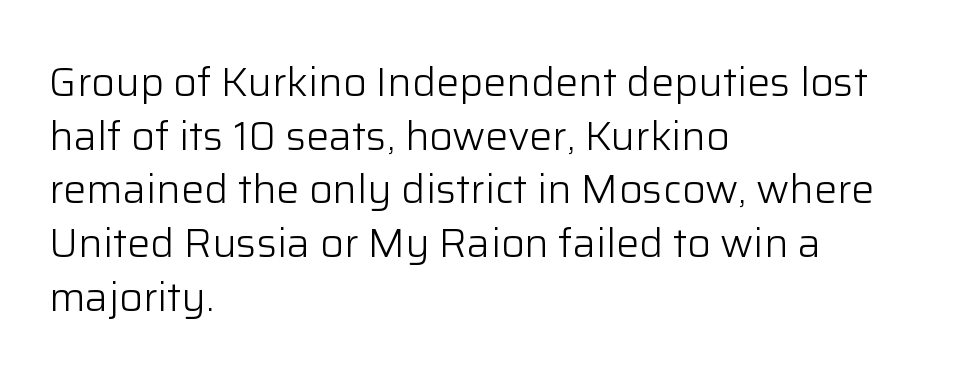
The type sits square on the baseline with zero lean. The face looks like a standard text weight, possibly lighter. Nothing sits at the stroke ends, so this counts as sans-serif. What stands out about the letter spacing? Nothing — it is the standard amount.
